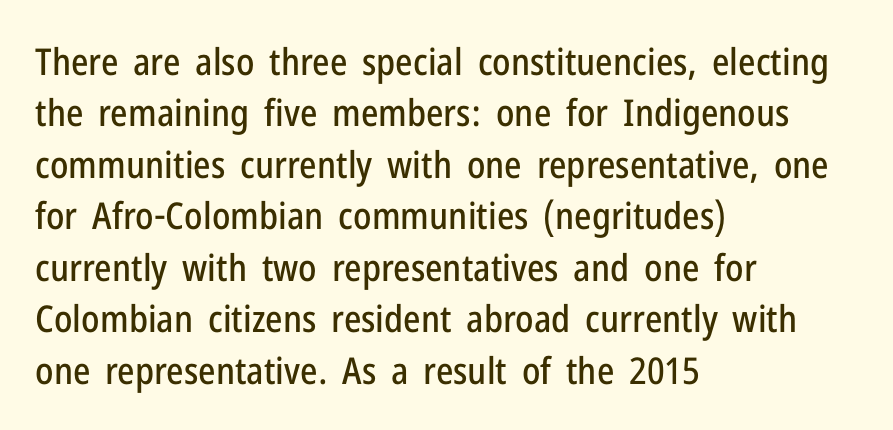
Here the glyphs are tracked normally, forming tight word shapes. When letters stand straight like this, we call the style roman or upright. The glyphs are unaccompanied by any horizontal stroke below them. Does the type have serifs? No, each stem ends abruptly. A typesetter would call this proportional, since set widths differ per character. Compared with a centered layout, this one pins lines to the left instead.
